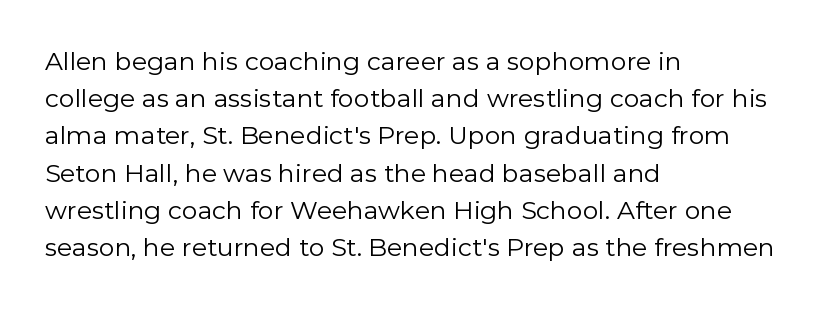
The image shows 25 px text type, upright; set left-aligned, normal line spacing (1.49x), normal letter spacing, not underlined.
